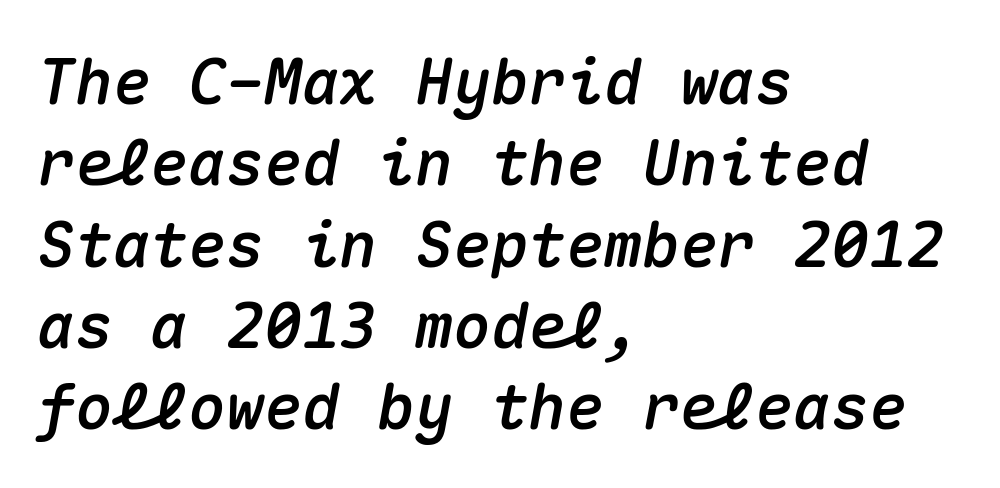
{"italic": "yes", "lean": "right", "slant_degrees": 10, "width": "normal", "stroke_contrast": "medium", "x_height": "medium", "monospaced": "yes", "underline": "no", "align": "left", "line_spacing": "normal", "line_spacing_ratio": 1.29, "letter_spacing": "normal", "letter_spacing_em": 0.0, "glyph_px": 63}
